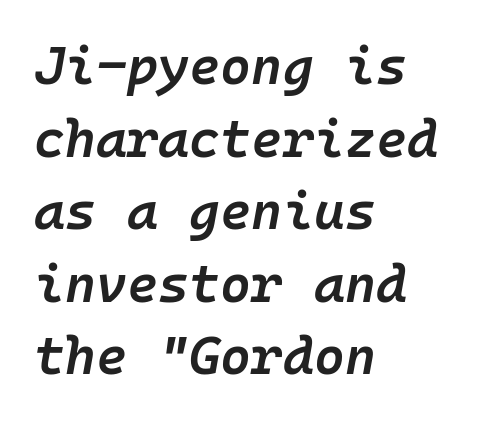
{"italic": "yes", "lean": "right", "slant_degrees": 10, "bold": "semi", "weight": "semibold", "width": "normal", "stroke_contrast": "low", "x_height": "medium", "monospaced": "yes", "underline": "no", "align": "left", "line_spacing": "normal", "line_spacing_ratio": 1.37, "letter_spacing": "normal", "letter_spacing_em": 0.0, "glyph_px": 53}
